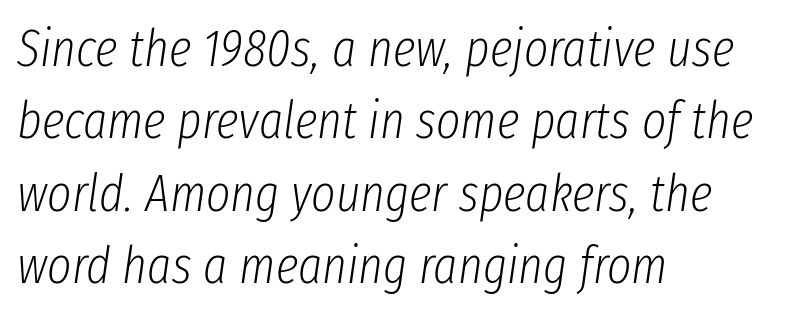
The image shows 52 px light, condensed type, italic (leaning right); set left-aligned, normal line spacing (1.39x), normal letter spacing, not underlined; low stroke contrast and a medium x-height.
